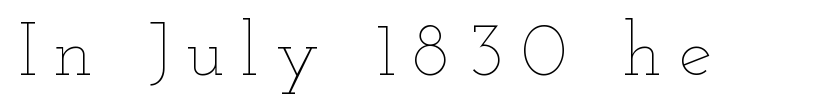
The image shows 75 px thin, wide type, upright; set unusually wide letter spacing (+0.22 em), not underlined; low stroke contrast and a small x-height.
